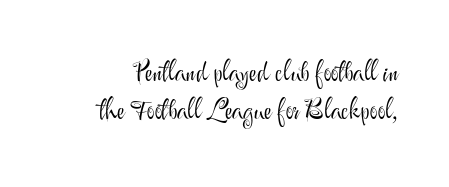
The image shows 27 px text type; set normal line spacing (1.41x), normal letter spacing, not underlined.
